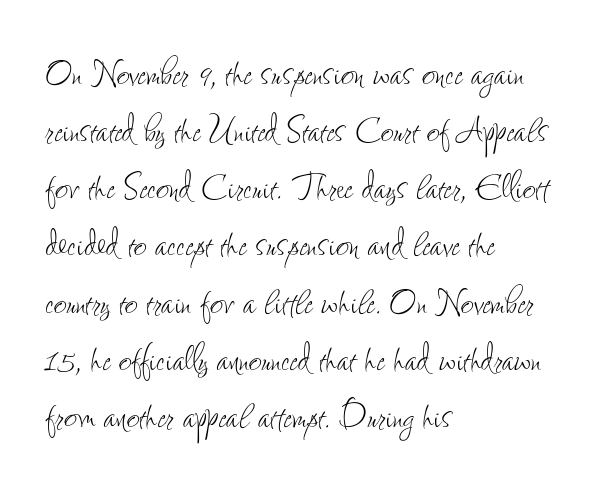
Typeset ragged right — the left edge is the straight one. Has an underline been added? It has not. Nothing unusual about the tracking: characters are spaced as the font intends. You could not count columns in this text — the font is proportionally spaced. Weight: regular or lighter.
